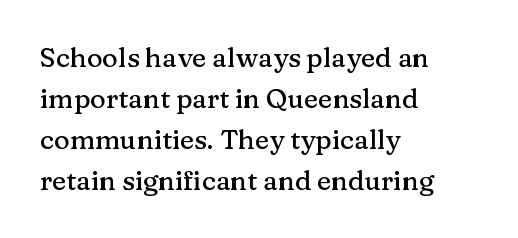
{"italic": "no", "underline": "no", "align": "left", "line_spacing": "normal", "line_spacing_ratio": 1.52, "letter_spacing": "normal", "letter_spacing_em": 0.0, "glyph_px": 27}
